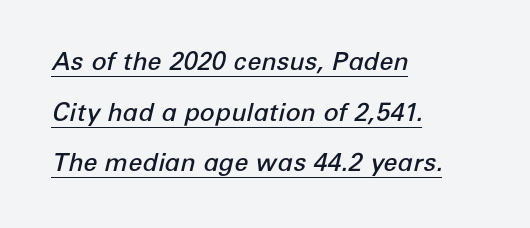
{"italic": "yes", "lean": "right", "slant_degrees": 12, "bold": "semi", "underline": "yes", "align": "left", "line_spacing": "loose", "line_spacing_ratio": 2.03, "letter_spacing": "normal", "letter_spacing_em": 0.0, "glyph_px": 25}
